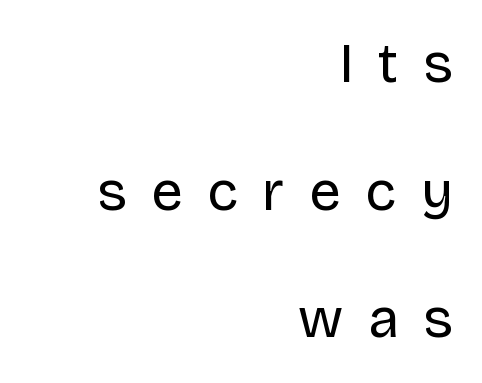
You could not count columns in this text — the font is proportionally spaced. Designer's note — italics off, roman on. Summary of vertical rhythm: relaxed, with wide interline spacing. Words float on clear page, feet unadorned. What kind of face is this? One without serifs — a sans. Does the copy run flush right? Yes — the right margin is perfectly even.
